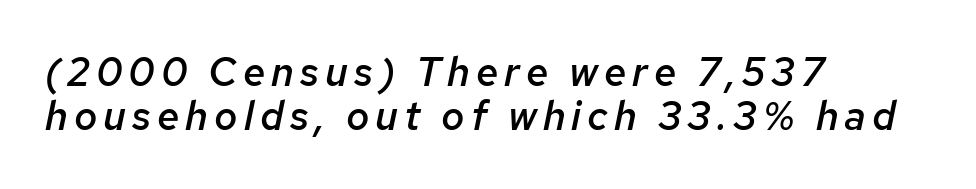
Each row of text sits above clean, open space. The paragraph shown leans on its left margin. Rendered with sloped, italic letterforms. The sample has been set in demibold, a notch under bold. You could barely slide anything between these rows.
